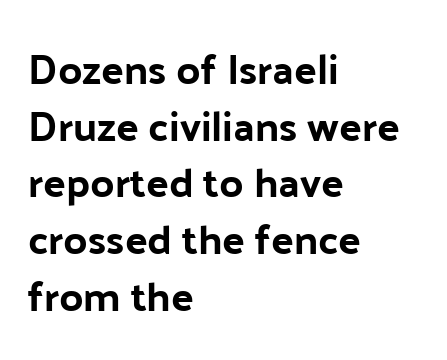
{"serif": "no", "italic": "no", "bold": "yes", "weight": "bold", "width": "normal", "stroke_contrast": "low", "x_height": "medium", "monospaced": "no", "underline": "no", "align": "left", "line_spacing": "normal", "line_spacing_ratio": 1.35, "letter_spacing": "normal", "letter_spacing_em": 0.0, "glyph_px": 42}
